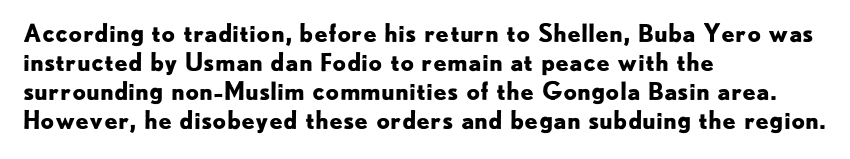
Q: Is the text bold? A: Yes.
Q: Is the text italic (slanted)? A: No, it is upright.
Q: Is the text underlined? A: No.
Q: How is the paragraph aligned? A: Left-aligned.
Q: Is the spacing between letters normal or unusually wide? A: Normal.
